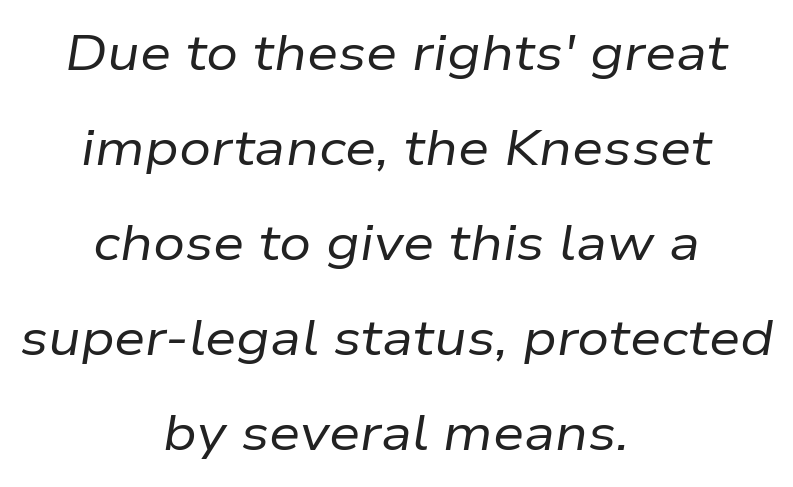
Each letter keeps its own natural width here, so spacing adapts to shape. Short note: letters normally spaced. Visually the block forms a symmetrical silhouette, jagged on both flanks. The font is comparable to plain body text, perhaps lighter.
